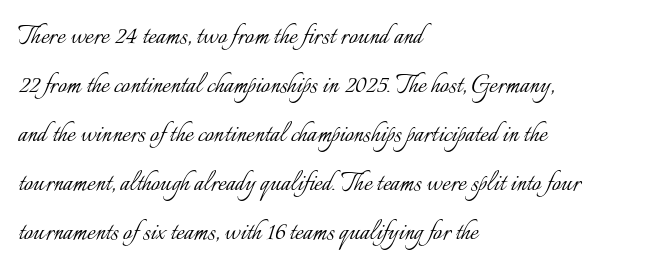
Q: Is the text bold? A: No.
Q: Is the text italic (slanted)? A: Yes.
Q: Is the text underlined? A: No.
Q: How is the paragraph aligned? A: Left-aligned.
Q: Is the spacing between letters normal or unusually wide? A: Normal.
Q: Is the spacing between lines tight, normal or loose? A: Normal.
Q: Width (condensed, normal, or wide)? A: Normal.
Q: Stroke contrast? A: Low.
Q: x-height? A: Small.
Q: Monospaced? A: No.
